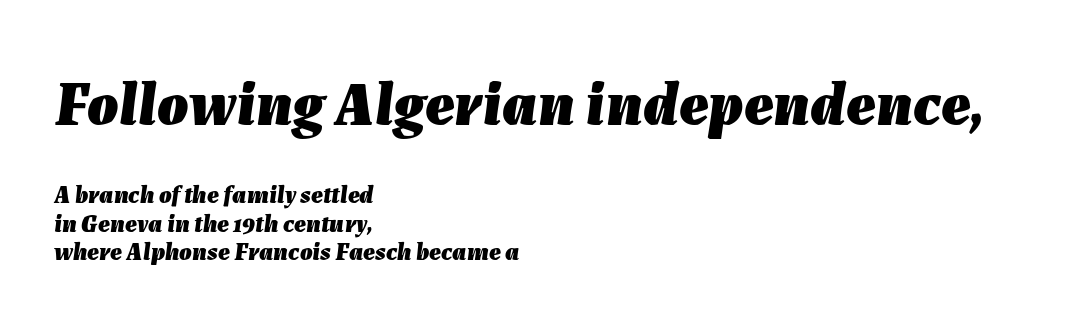
The passage shown is typed in a proportional face where columns would drift. Notice how the passage keeps a crisp vertical edge on the left only. Size contrast runs from large at the top to small at the bottom. Default kerning and tracking; the words read as compact shapes. The axis of the letterforms is tilted away from vertical. The strip under each line holds only bare page.
